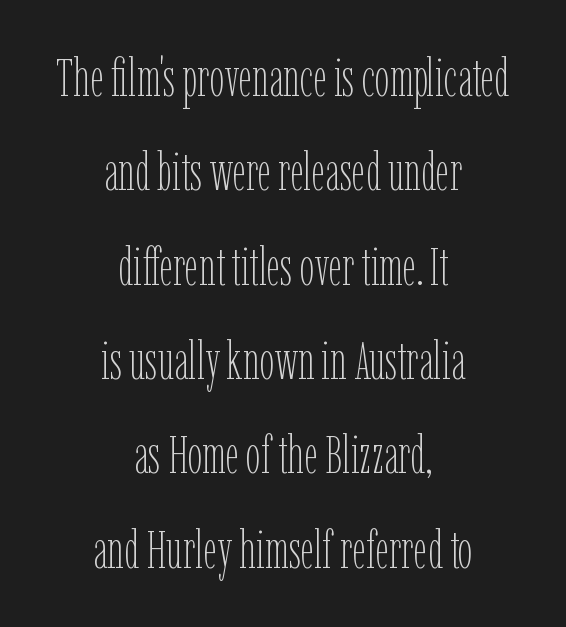
{"italic": "no", "bold": "no", "weight": "thin", "width": "condensed", "stroke_contrast": "low", "x_height": "medium", "monospaced": "no", "underline": "no", "align": "center", "line_spacing_ratio": 1.78, "letter_spacing": "normal", "letter_spacing_em": 0.0, "glyph_px": 53}
